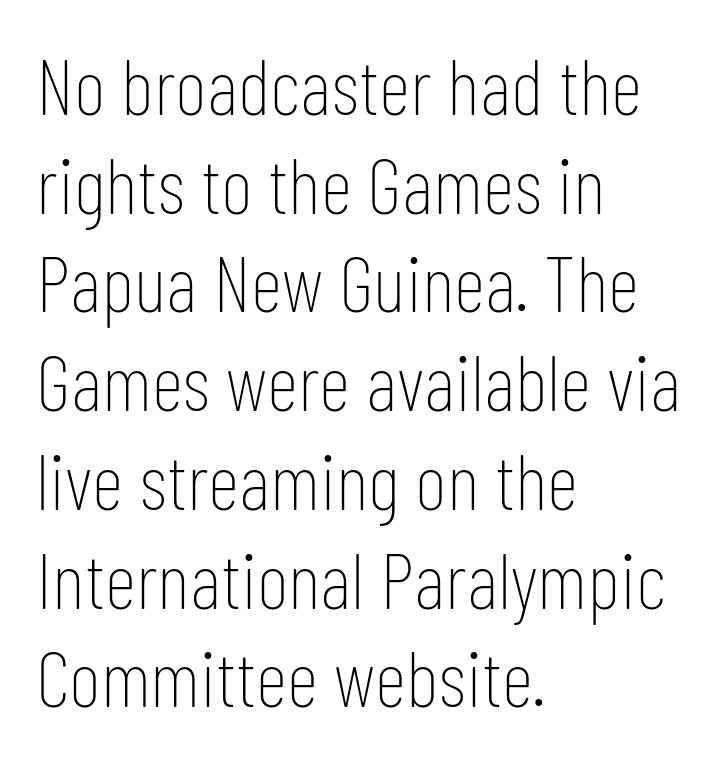
Q: Is the text bold? A: No.
Q: Is the text italic (slanted)? A: No, it is upright.
Q: Is the typeface a serif or a sans-serif typeface? A: Sans-serif.
Q: Is the text underlined? A: No.
Q: How is the paragraph aligned? A: Left-aligned.
Q: Is the spacing between letters normal or unusually wide? A: Normal.
Q: Is the spacing between lines tight, normal or loose? A: Normal.
Q: Width (condensed, normal, or wide)? A: Condensed.
Q: Stroke contrast? A: Low.
Q: x-height? A: Medium.
Q: Monospaced? A: No.
